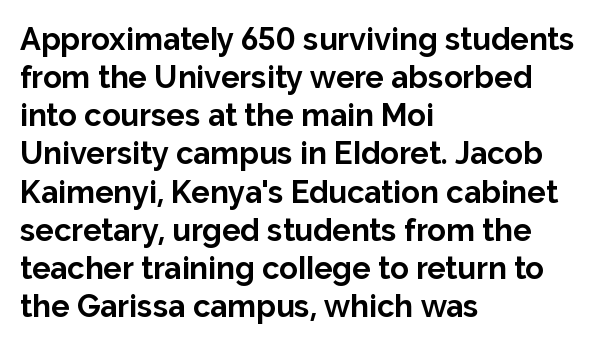
The image shows 31 px bold sans-serif type, upright; set left-aligned, line spacing 1.23x, normal letter spacing, not underlined; low stroke contrast and a medium x-height.
